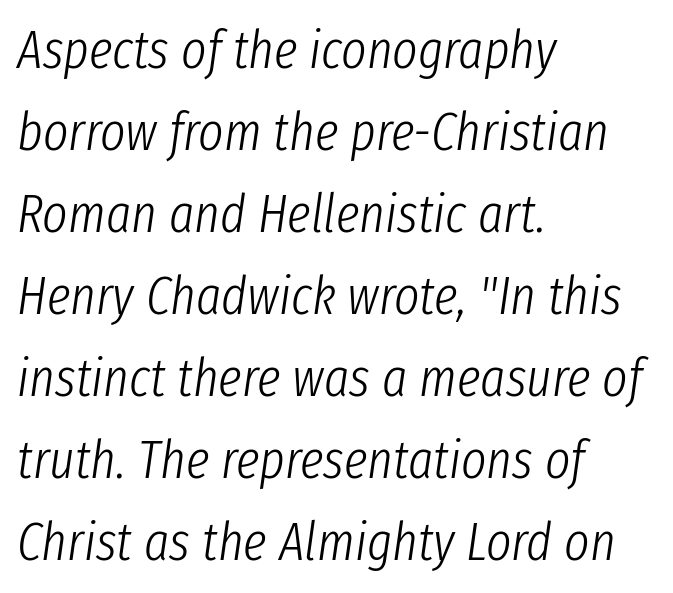
Think of a printed novel: that variable character pitch is what you see here. Weight: regular or lighter. The passage shown is not underscored anywhere. It's the slanting kind of type. Glyph-to-glyph distance matches everyday printed text.
